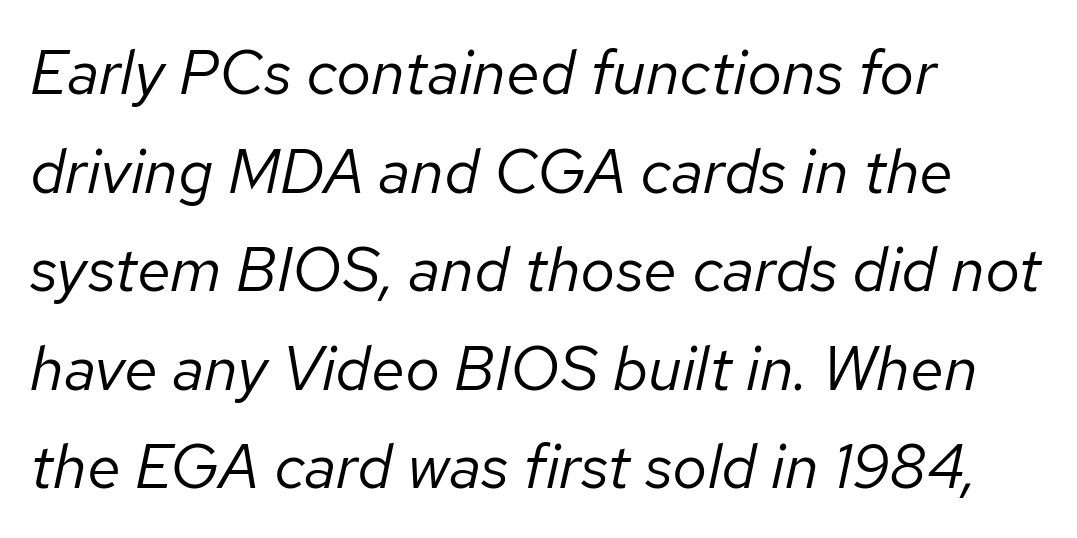
The image shows 62 px regular-weight type, italic (leaning right); set left-aligned, normal line spacing (1.59x), normal letter spacing, not underlined; low stroke contrast and a medium x-height.
